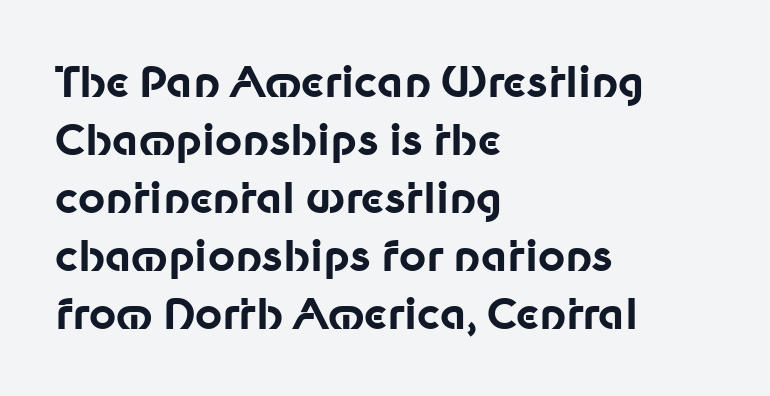
The strip under each line holds only bare page. Is there much room between lines? A standard amount, neither cramped nor airy. The specimen reads as upright at a glance. Caption: standard tracking, unaltered. Compared with a centered layout, this one pins lines to the left instead. The strokes are fattened all the way to bold.
